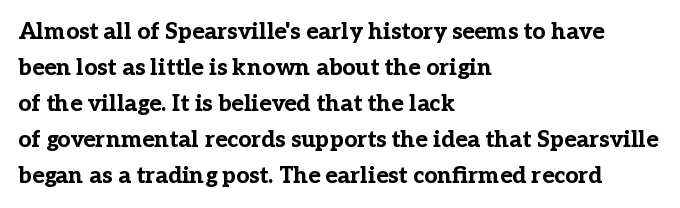
Q: Is the text bold? A: Yes.
Q: Is the text italic (slanted)? A: No, it is upright.
Q: Is the text underlined? A: No.
Q: How is the paragraph aligned? A: Left-aligned.
Q: Is the spacing between letters normal or unusually wide? A: Normal.
Q: Is the spacing between lines tight, normal or loose? A: Normal.
